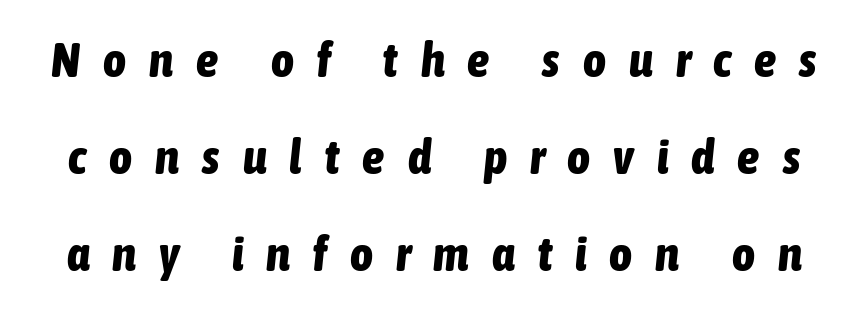
You could not count columns in this text — the font is proportionally spaced. The gap between lines stays unmarked. In terms of leading, this rendering errs on the spacious side. If you drew a line through each stem, it would be angled. The rendering inserts visible extra space after every character.
